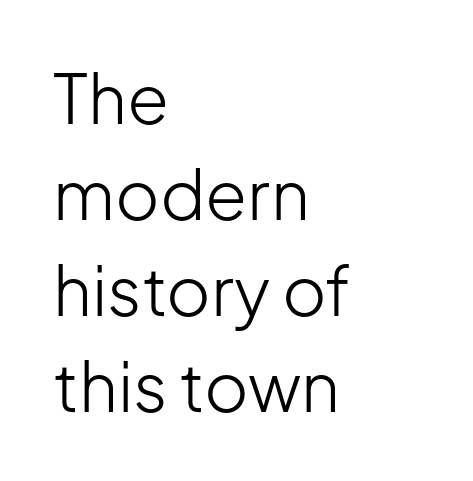
The glyphs in this specimen are sans serif. This reads as an unemphasized weight, regular at the heaviest. These lines stack with their left ends in a neat column. This is the regular roman posture of the typeface. The leading is moderate, giving the passage an even texture. A typesetter would call this proportional, since set widths differ per character.
